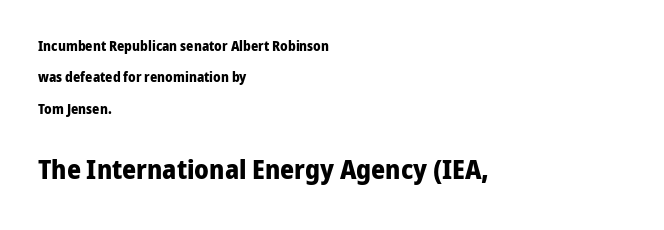
The image shows 27 px bold type, upright; set left-aligned, loose line spacing (2.25x), normal letter spacing, not underlined; the second (bottom) block is 1.93x larger.
